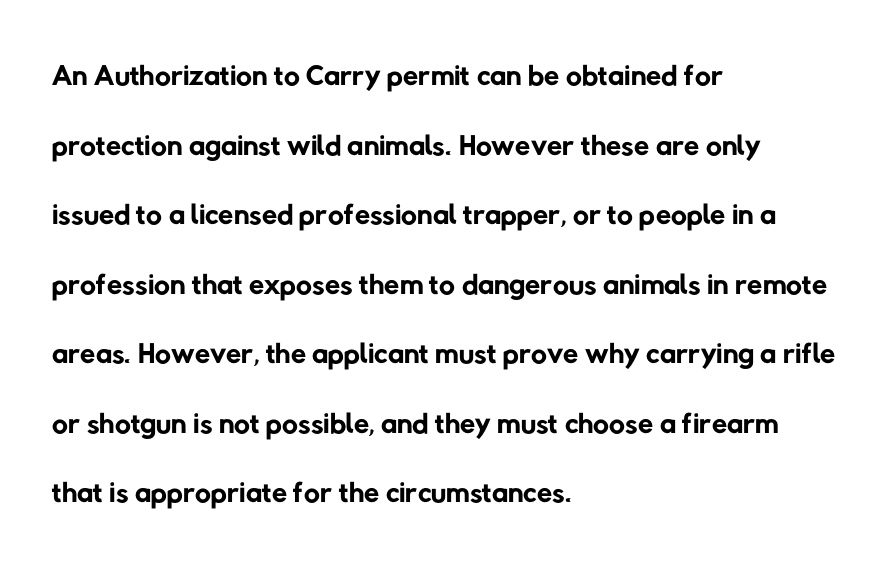
Q: Is the text bold? A: No.
Q: Is the typeface a serif or a sans-serif typeface? A: Sans-serif.
Q: Is the text underlined? A: No.
Q: How is the paragraph aligned? A: Left-aligned.
Q: Is the spacing between letters normal or unusually wide? A: Normal.
Q: Is the spacing between lines tight, normal or loose? A: Normal.
Q: Width (condensed, normal, or wide)? A: Normal.
Q: Stroke contrast? A: Low.
Q: x-height? A: Medium.
Q: Monospaced? A: No.
